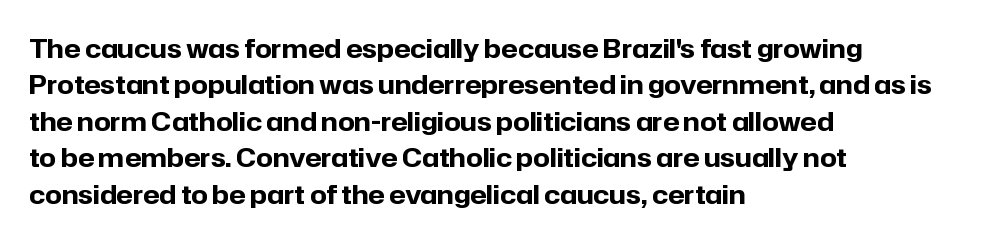
Q: Is the text bold? A: Yes.
Q: Is the text italic (slanted)? A: No, it is upright.
Q: Is the text underlined? A: No.
Q: How is the paragraph aligned? A: Left-aligned.
Q: Is the spacing between letters normal or unusually wide? A: Normal.
Q: Is the spacing between lines tight, normal or loose? A: Normal.
